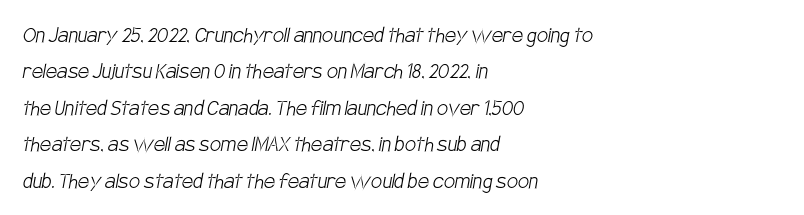
{"bold": "no", "underline": "no", "align": "left", "line_spacing": "normal", "line_spacing_ratio": 1.46, "letter_spacing": "normal", "letter_spacing_em": 0.0, "glyph_px": 25}
